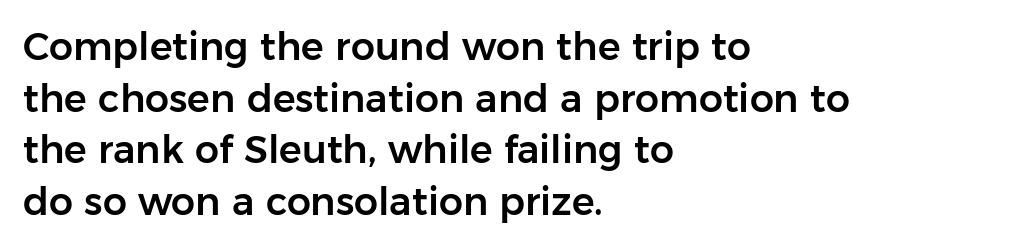
Q: Is the text italic (slanted)? A: No, it is upright.
Q: Is the typeface a serif or a sans-serif typeface? A: Sans-serif.
Q: Is the text underlined? A: No.
Q: How is the paragraph aligned? A: Left-aligned.
Q: Is the spacing between letters normal or unusually wide? A: Normal.
Q: Is the spacing between lines tight, normal or loose? A: Normal.
Q: Width (condensed, normal, or wide)? A: Normal.
Q: Stroke contrast? A: Low.
Q: x-height? A: Medium.
Q: Monospaced? A: No.
